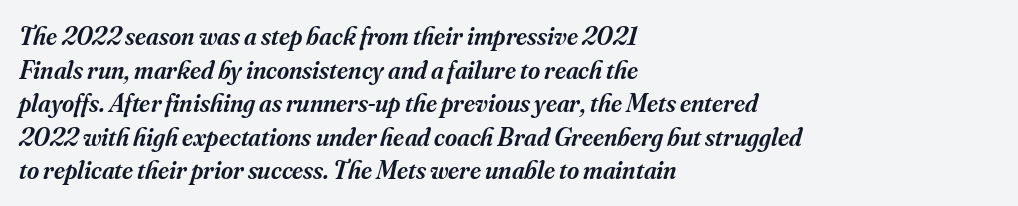
Q: Is the text bold? A: Semi-bold.
Q: Is the text italic (slanted)? A: Yes, it leans right by about 16 degrees.
Q: Is the text underlined? A: No.
Q: How is the paragraph aligned? A: Left-aligned.
Q: Is the spacing between letters normal or unusually wide? A: Normal.
Q: Is the spacing between lines tight, normal or loose? A: Normal.
